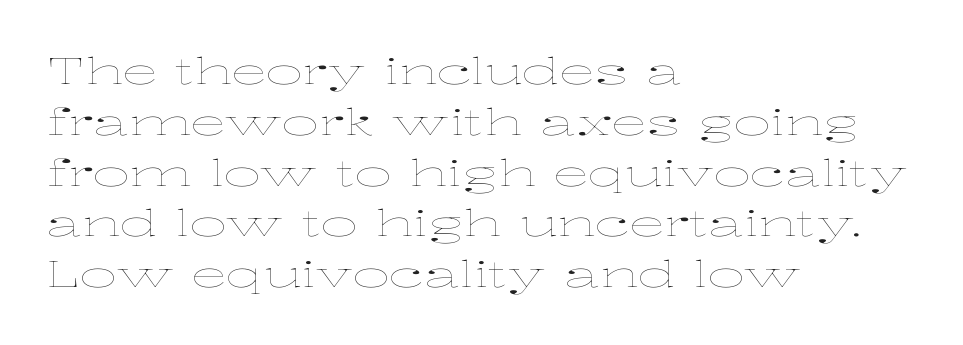
Alignment: flush left. This is roman type, the default non-slanted kind. Summary of vertical rhythm: regular, with standard interline spacing. Vertical stems look standard width or narrower in stroke. This rendering leaves character spacing at its baseline value. The rendering uses natural spacing where letterforms have individual widths.
